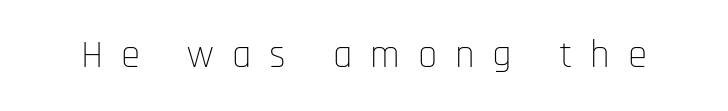
Glance below the letters and you will spot only blank space. Italic: no, the glyphs are upright roman. This is not heavy type; no bold has been used. What kind of face is this? One without serifs — a sans. Does extra space separate the letters? Yes, quite a lot of it.
